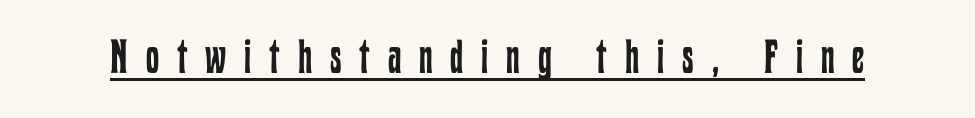
The image shows 47 px regular-weight, condensed type, upright; set unusually wide letter spacing (+0.38 em), underlined; low stroke contrast and a medium x-height.
